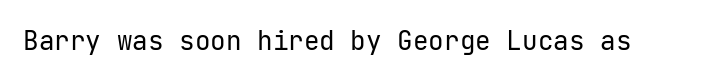
The image shows 26 px text type, upright; set normal letter spacing, not underlined.
